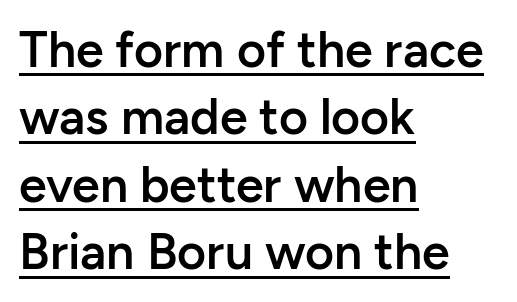
The image shows 50 px semibold sans-serif type, upright; set left-aligned, normal line spacing (1.35x), normal letter spacing, underlined; low stroke contrast and a medium x-height.
